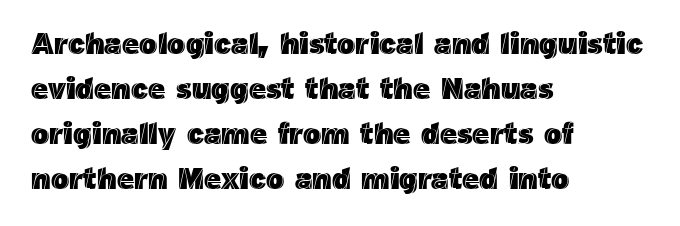
{"italic": "no", "width": "normal", "x_height": "medium", "monospaced": "no", "underline": "no", "align": "left", "line_spacing": "normal", "line_spacing_ratio": 1.5, "letter_spacing": "normal", "letter_spacing_em": 0.0, "glyph_px": 30}
